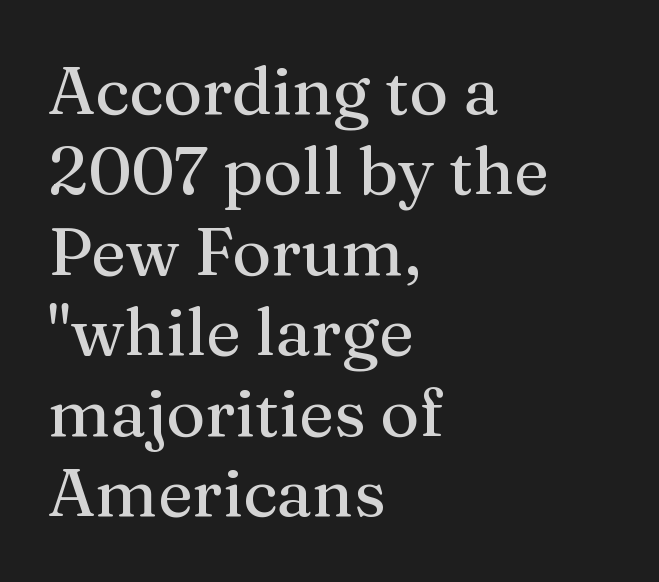
{"serif": "yes", "italic": "no", "width": "normal", "stroke_contrast": "medium", "x_height": "medium", "monospaced": "no", "underline": "no", "align": "left", "line_spacing_ratio": 1.2, "letter_spacing": "normal", "letter_spacing_em": 0.0, "glyph_px": 67}
